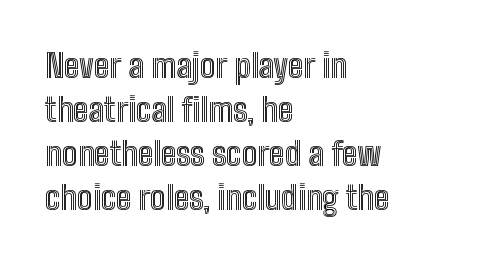
{"italic": "no", "width": "condensed", "x_height": "medium", "monospaced": "no", "underline": "no", "align": "left", "line_spacing": "normal", "line_spacing_ratio": 1.33, "letter_spacing": "normal", "letter_spacing_em": 0.0, "glyph_px": 33}
